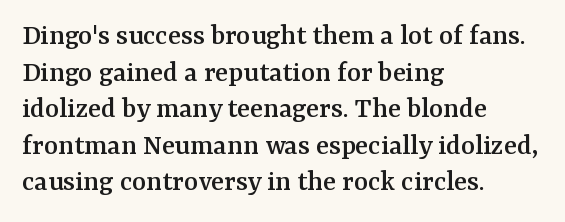
{"serif": "yes", "italic": "no", "width": "normal", "stroke_contrast": "medium", "x_height": "medium", "monospaced": "no", "underline": "no", "align": "left", "line_spacing_ratio": 1.22, "letter_spacing": "normal", "letter_spacing_em": 0.0, "glyph_px": 30}
